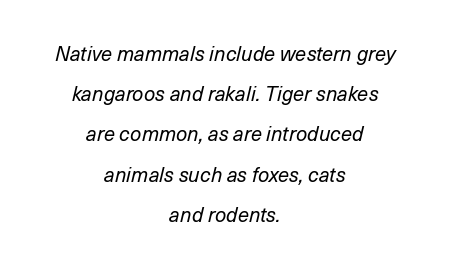
No word sits above an underline. Look at the tracking — it's just the regular setting, nothing added. The rendering uses a large line-height, opening up the rows. Casual observation: everything's sitting right in the middle. Weight: in the light-to-regular range.
